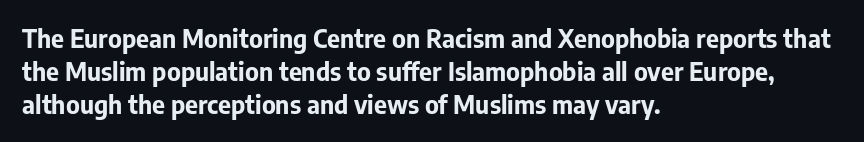
{"italic": "no", "bold": "yes", "underline": "no", "align": "left", "line_spacing": "normal", "line_spacing_ratio": 1.32, "letter_spacing": "normal", "letter_spacing_em": 0.0, "glyph_px": 25}
